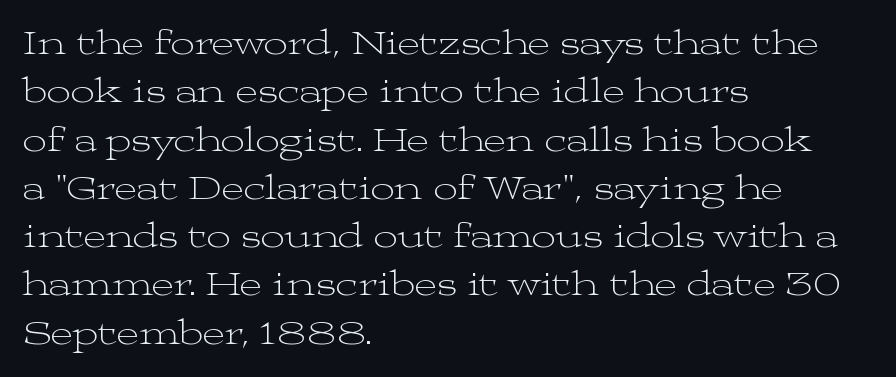
{"serif": "yes", "italic": "no", "bold": "no", "weight": "light", "width": "wide", "stroke_contrast": "medium", "x_height": "medium", "monospaced": "no", "underline": "no", "align": "left", "line_spacing": "normal", "line_spacing_ratio": 1.42, "letter_spacing": "normal", "letter_spacing_em": 0.0, "glyph_px": 34}
